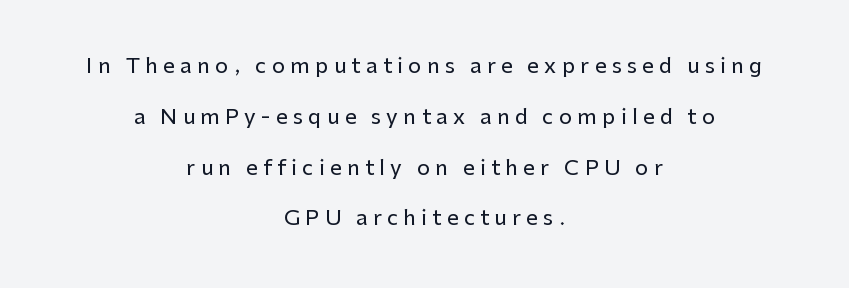
Q: Is the text italic (slanted)? A: No, it is upright.
Q: Is the text underlined? A: No.
Q: How is the paragraph aligned? A: Centered.
Q: Is the spacing between letters normal or unusually wide? A: Unusually wide.
Q: Is the spacing between lines tight, normal or loose? A: Loose.
